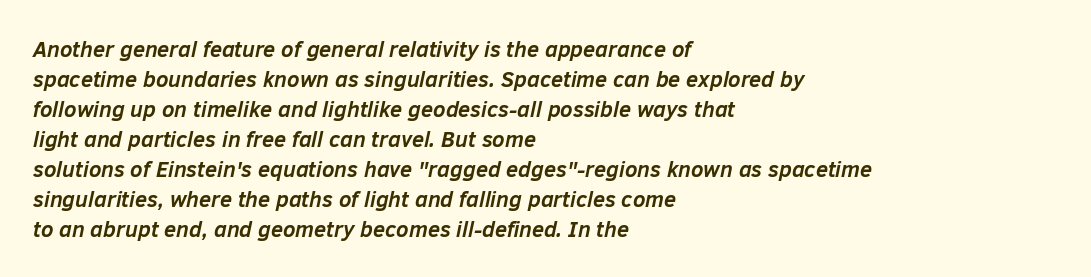
The image shows 22 px bold type, italic (leaning right); set left-aligned, normal line spacing (1.36x), normal letter spacing, not underlined.
